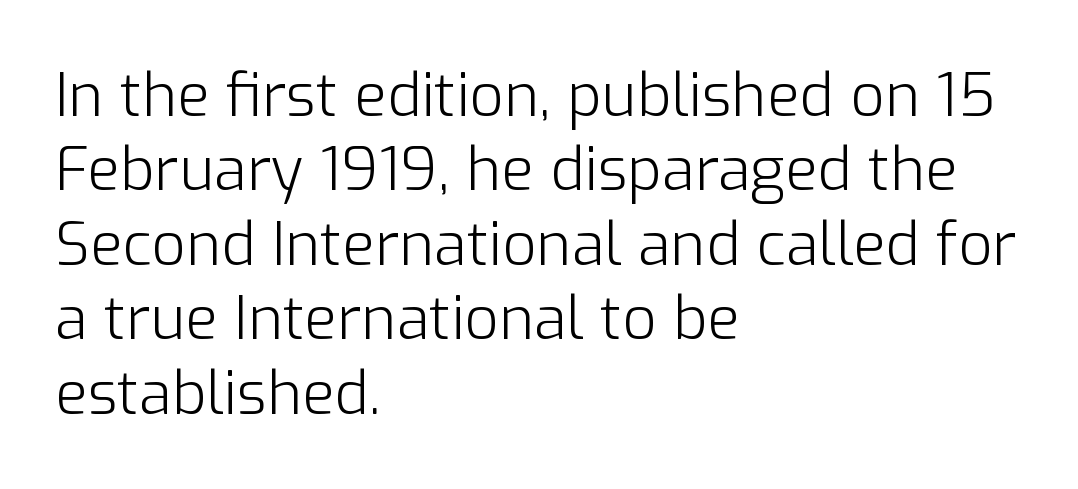
{"serif": "no", "italic": "no", "bold": "no", "weight": "light", "width": "normal", "stroke_contrast": "low", "x_height": "medium", "monospaced": "no", "underline": "no", "align": "left", "line_spacing_ratio": 1.24, "letter_spacing": "normal", "letter_spacing_em": 0.0, "glyph_px": 60}
